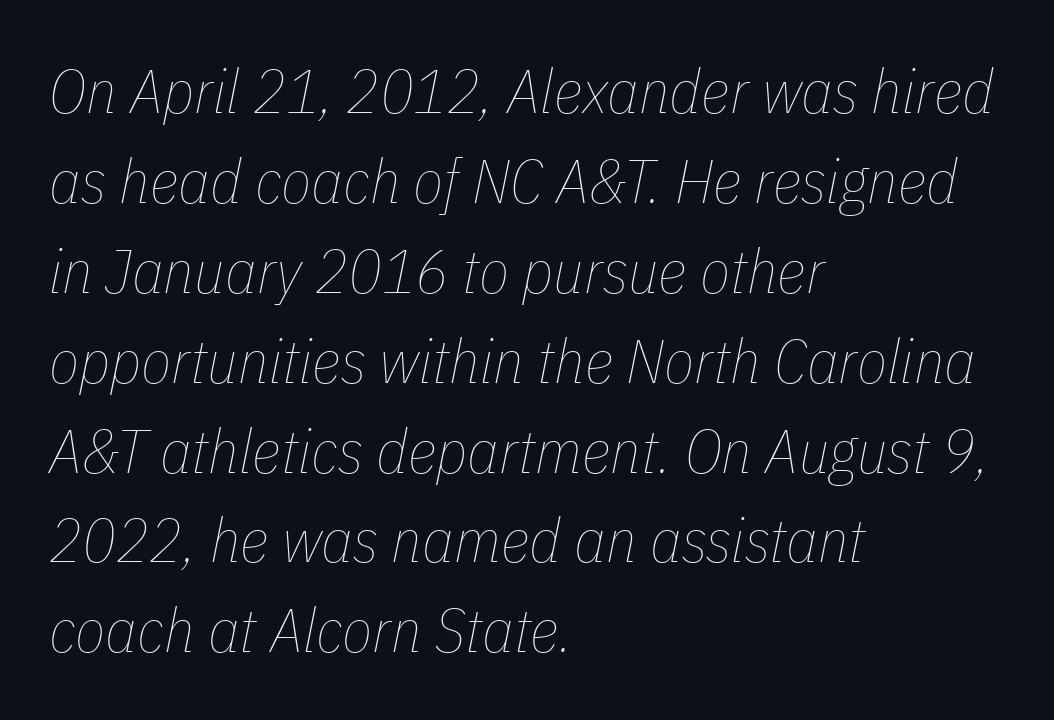
The image shows 62 px thin, condensed type, italic (leaning right); set left-aligned, normal line spacing (1.45x), normal letter spacing, not underlined; low stroke contrast and a medium x-height.
